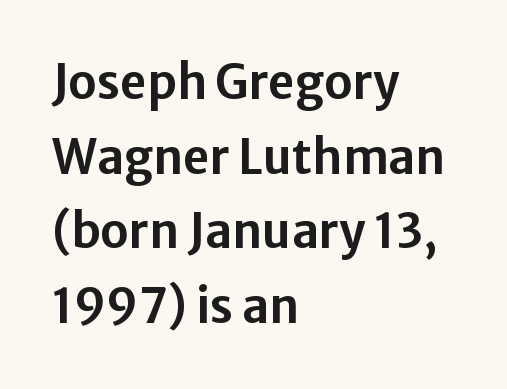
Q: Is the text italic (slanted)? A: No, it is upright.
Q: Is the typeface a serif or a sans-serif typeface? A: Sans-serif.
Q: Is the text underlined? A: No.
Q: How is the paragraph aligned? A: Left-aligned.
Q: Is the spacing between letters normal or unusually wide? A: Normal.
Q: Is the spacing between lines tight, normal or loose? A: Normal.
Q: Width (condensed, normal, or wide)? A: Normal.
Q: Stroke contrast? A: Low.
Q: x-height? A: Medium.
Q: Monospaced? A: No.
